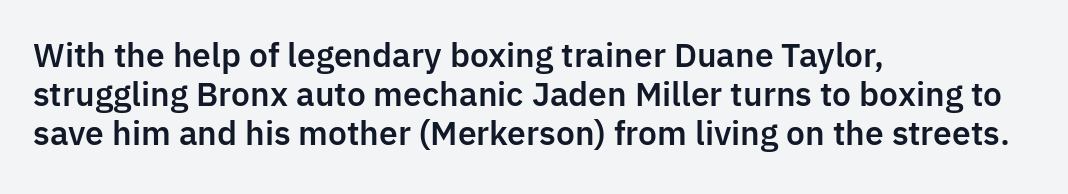
Q: Is the text italic (slanted)? A: No, it is upright.
Q: Is the typeface a serif or a sans-serif typeface? A: Sans-serif.
Q: Is the text underlined? A: No.
Q: How is the paragraph aligned? A: Left-aligned.
Q: Is the spacing between letters normal or unusually wide? A: Normal.
Q: Width (condensed, normal, or wide)? A: Normal.
Q: Stroke contrast? A: Low.
Q: x-height? A: Medium.
Q: Monospaced? A: No.
